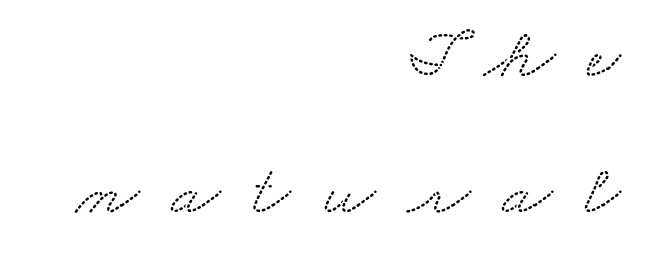
The image shows 72 px wide type; set right-aligned, loose line spacing (1.9x), unusually wide letter spacing (+0.45 em), not underlined; low stroke contrast and a small x-height.
